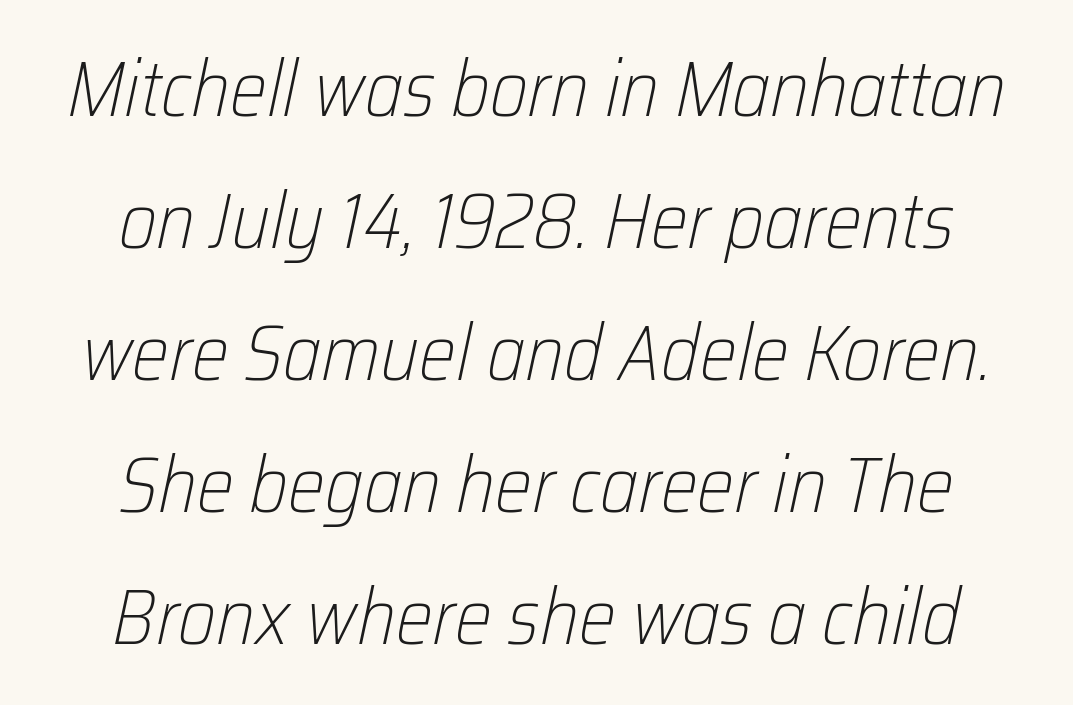
A typesetter would call this zero additional tracking. These lines are centered, leaving both edges ragged. Honestly, there is no underline to notice here at all. Counters stay open thanks to moderate or lighter strokes.
